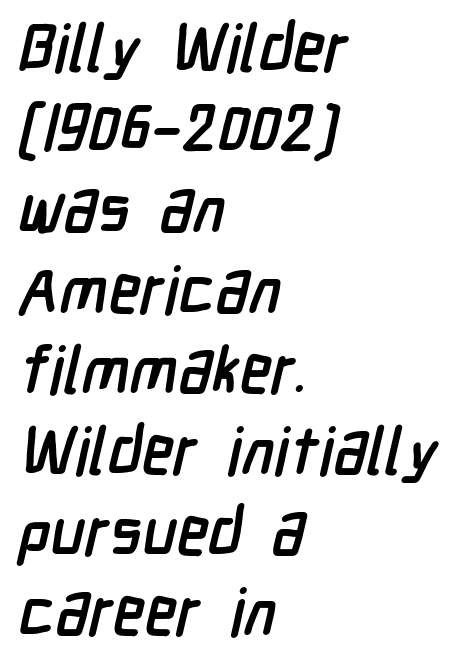
Q: Is the text bold? A: Yes.
Q: Is the typeface a serif or a sans-serif typeface? A: Sans-serif.
Q: Is the text underlined? A: No.
Q: How is the paragraph aligned? A: Left-aligned.
Q: Is the spacing between letters normal or unusually wide? A: Normal.
Q: Width (condensed, normal, or wide)? A: Condensed.
Q: Stroke contrast? A: Low.
Q: x-height? A: Medium.
Q: Monospaced? A: No.
